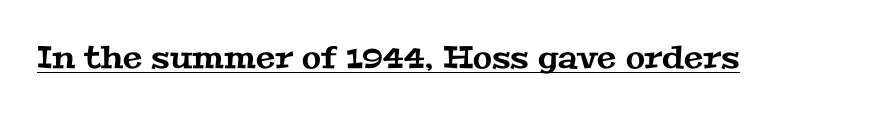
Glance below the letters and you will spot a drawn line. The gaps between neighbouring characters are ordinary and unremarkable. Varying glyph widths throughout — classic text-font behaviour. Note: serifs present on the glyphs.
